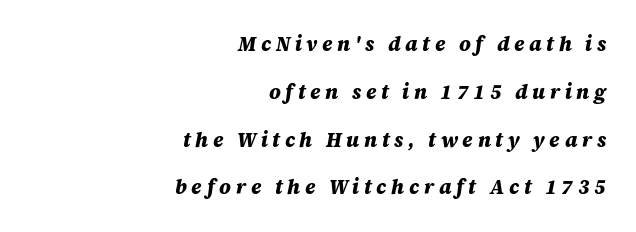
The image shows 20 px bold type, italic (leaning right); set right-aligned, loose line spacing (2.39x), unusually wide letter spacing (+0.23 em), not underlined.
